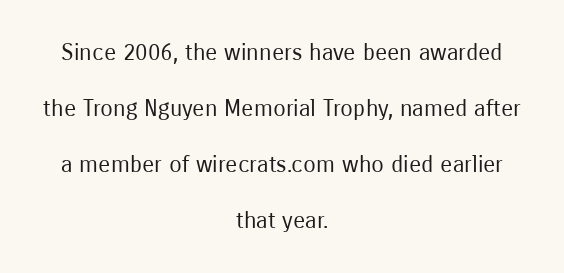
{"italic": "no", "bold": "no", "underline": "no", "align": "center", "line_spacing": "loose", "line_spacing_ratio": 2.43, "letter_spacing": "normal", "letter_spacing_em": 0.0, "glyph_px": 23}
